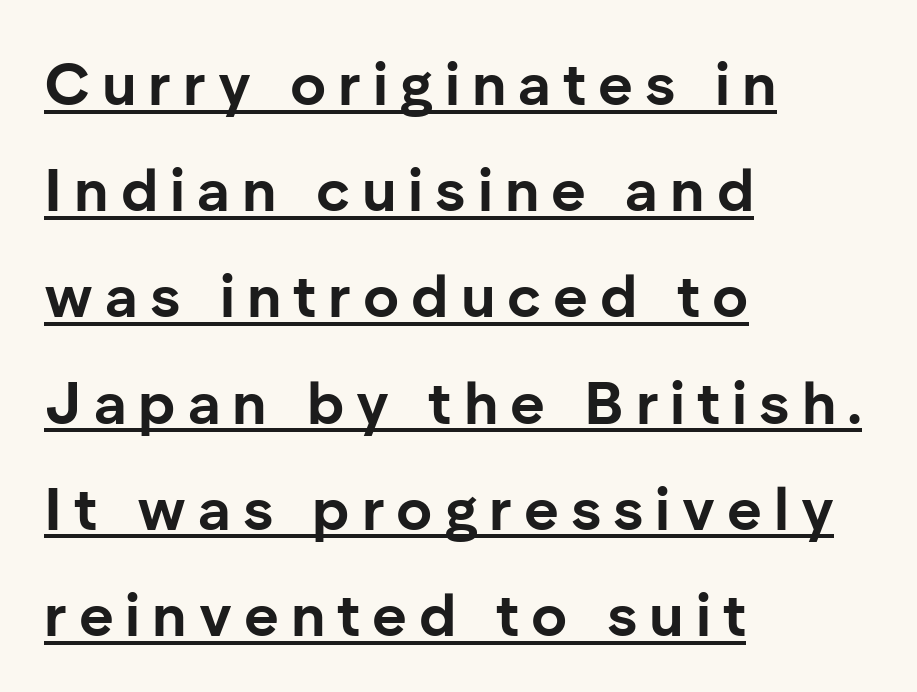
The image shows 60 px bold sans-serif type, upright; set left-aligned, line spacing 1.77x, unusually wide letter spacing (+0.2 em), underlined; low stroke contrast and a medium x-height.
